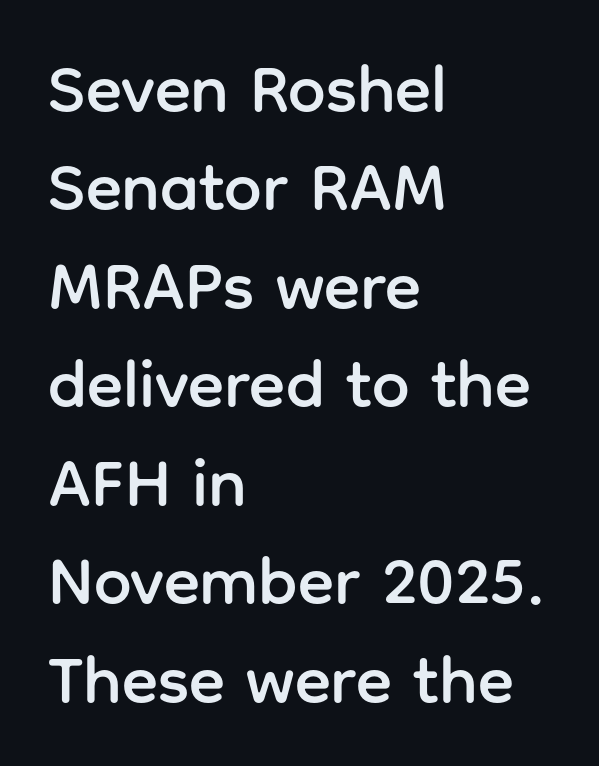
Q: Is the text italic (slanted)? A: No, it is upright.
Q: Is the typeface a serif or a sans-serif typeface? A: Sans-serif.
Q: Is the text underlined? A: No.
Q: How is the paragraph aligned? A: Left-aligned.
Q: Is the spacing between letters normal or unusually wide? A: Normal.
Q: Is the spacing between lines tight, normal or loose? A: Normal.
Q: Width (condensed, normal, or wide)? A: Normal.
Q: Stroke contrast? A: Low.
Q: x-height? A: Medium.
Q: Monospaced? A: No.
